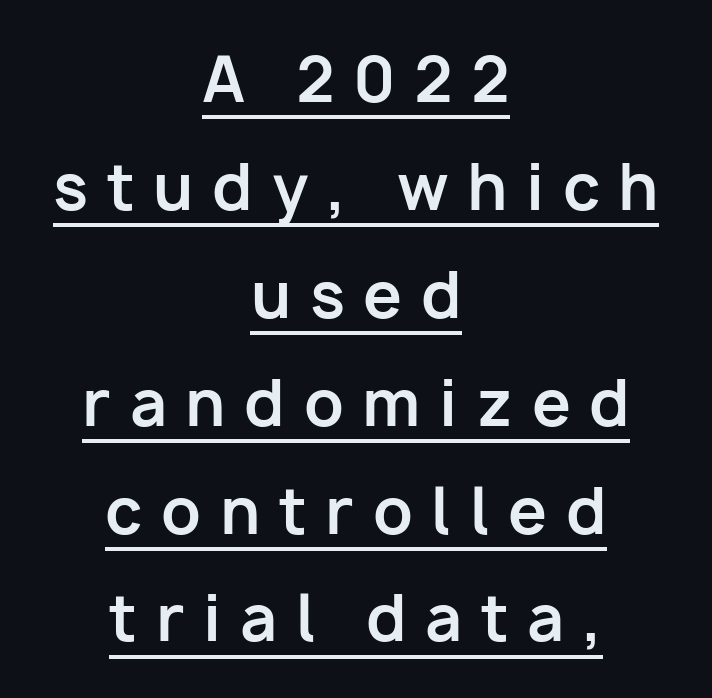
Q: Is the text bold? A: Yes.
Q: Is the text italic (slanted)? A: No, it is upright.
Q: Is the typeface a serif or a sans-serif typeface? A: Sans-serif.
Q: Is the text underlined? A: Yes.
Q: How is the paragraph aligned? A: Centered.
Q: Is the spacing between letters normal or unusually wide? A: Unusually wide.
Q: Width (condensed, normal, or wide)? A: Normal.
Q: Stroke contrast? A: Low.
Q: x-height? A: Medium.
Q: Monospaced? A: No.
